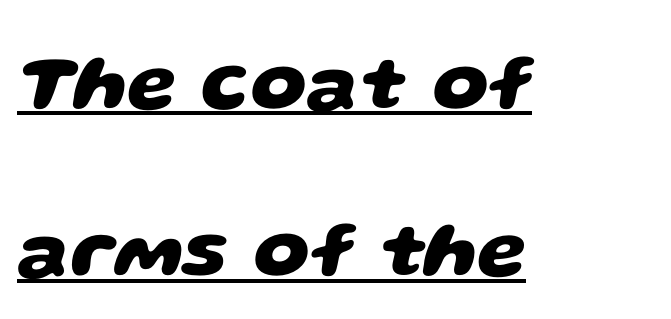
You could not count columns in this text — the font is proportionally spaced. The typesetting leans heavy: a genuine bold. Horizontal bands of white between lines are thick stripes. The rendering anchors every line to the left-hand side. How are the letters spaced? Ordinarily, with no added tracking. This is sans-serif lettering, the kind often seen on screens and signage.
